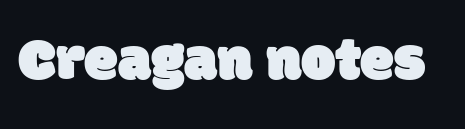
{"serif": "no", "width": "normal", "stroke_contrast": "low", "x_height": "large", "monospaced": "no", "underline": "no", "letter_spacing": "normal", "letter_spacing_em": 0.0, "glyph_px": 61}
